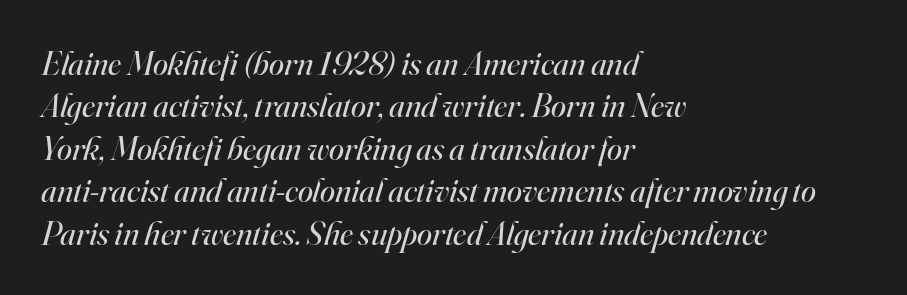
Q: Is the text bold? A: No.
Q: Is the text italic (slanted)? A: Yes, it leans right by about 16 degrees.
Q: Is the typeface a serif or a sans-serif typeface? A: Serif.
Q: Is the text underlined? A: No.
Q: How is the paragraph aligned? A: Left-aligned.
Q: Is the spacing between letters normal or unusually wide? A: Normal.
Q: Is the spacing between lines tight, normal or loose? A: Normal.
Q: Width (condensed, normal, or wide)? A: Normal.
Q: Stroke contrast? A: High.
Q: x-height? A: Small.
Q: Monospaced? A: No.
